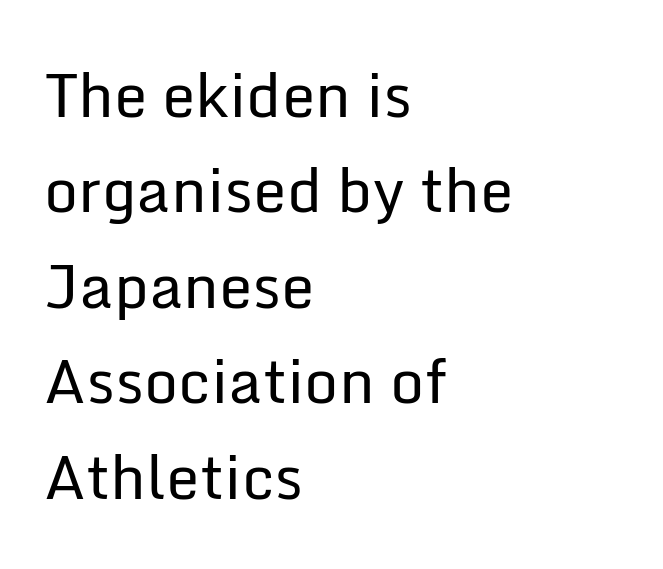
{"serif": "no", "italic": "no", "bold": "no", "weight": "regular", "width": "normal", "stroke_contrast": "low", "x_height": "medium", "monospaced": "no", "underline": "no", "align": "left", "line_spacing": "normal", "line_spacing_ratio": 1.59, "letter_spacing": "normal", "letter_spacing_em": 0.0, "glyph_px": 60}
